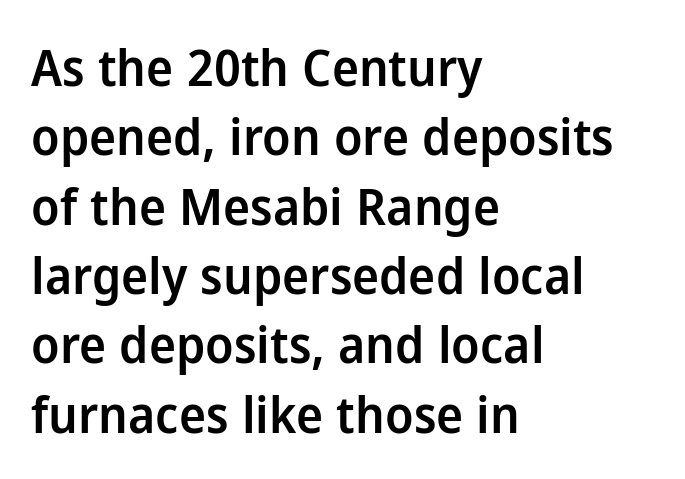
Q: Is the text bold? A: Semi-bold.
Q: Is the text italic (slanted)? A: No, it is upright.
Q: Is the typeface a serif or a sans-serif typeface? A: Sans-serif.
Q: Is the text underlined? A: No.
Q: How is the paragraph aligned? A: Left-aligned.
Q: Is the spacing between letters normal or unusually wide? A: Normal.
Q: Is the spacing between lines tight, normal or loose? A: Normal.
Q: Width (condensed, normal, or wide)? A: Normal.
Q: Stroke contrast? A: Low.
Q: x-height? A: Medium.
Q: Monospaced? A: No.
